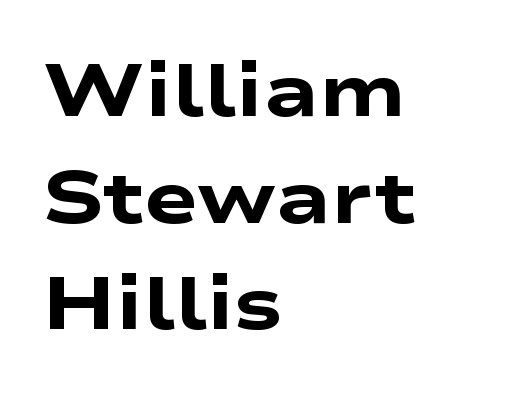
The image shows 73 px heavy, wide sans-serif type; set left-aligned, normal line spacing (1.46x), normal letter spacing, not underlined; low stroke contrast and a medium x-height.
